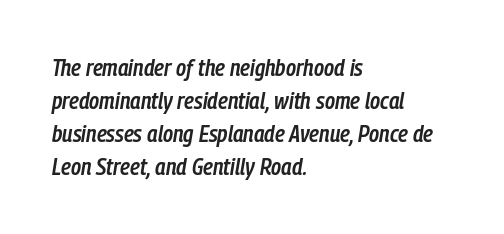
Q: Is the text bold? A: Semi-bold.
Q: Is the text italic (slanted)? A: Yes, it leans right by about 9 degrees.
Q: Is the text underlined? A: No.
Q: How is the paragraph aligned? A: Left-aligned.
Q: Is the spacing between letters normal or unusually wide? A: Normal.
Q: Is the spacing between lines tight, normal or loose? A: Normal.
